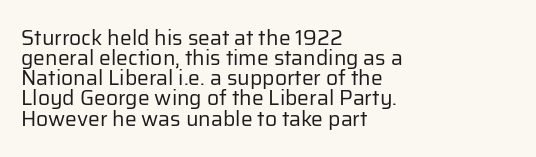
Glyph-to-glyph distance matches everyday printed text. This sample uses an upright cut, with every glyph sitting square on the baseline. Baseline-to-baseline distance is barely more than the letter height. The rag falls on the right side of this text block. The font sits on the lighter half of the weight spectrum, regular included. The space beneath each line is pristine and unruled.
